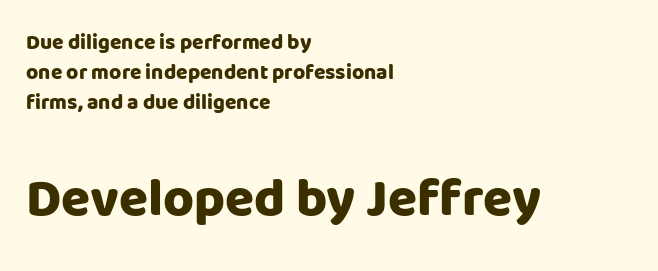
{"serif": "no", "italic": "no", "bold": "yes", "weight": "heavy", "width": "normal", "stroke_contrast": "low", "x_height": "large", "monospaced": "no", "underline": "no", "align": "left", "line_spacing": "normal", "line_spacing_ratio": 1.44, "letter_spacing": "normal", "letter_spacing_em": 0.0, "larger_block": "second", "size_ratio": 2.52, "glyph_px": 53}
